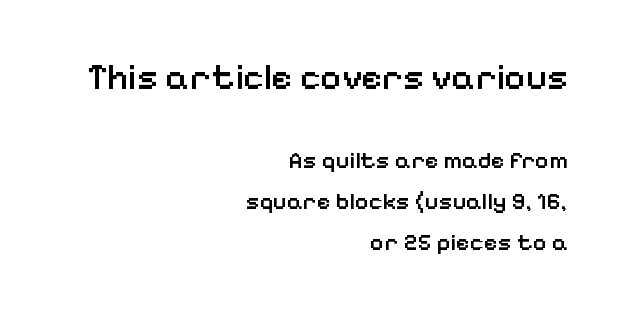
Q: Is the text bold? A: Semi-bold.
Q: Is the text italic (slanted)? A: No, it is upright.
Q: Is the typeface a serif or a sans-serif typeface? A: Sans-serif.
Q: Is the text underlined? A: No.
Q: How is the paragraph aligned? A: Right-aligned.
Q: Is the spacing between letters normal or unusually wide? A: Normal.
Q: Which block of text is set in a larger size, the first (top) or the second (bottom)? A: The first (top) one.
Q: Width (condensed, normal, or wide)? A: Normal.
Q: Stroke contrast? A: Low.
Q: x-height? A: Medium.
Q: Monospaced? A: No.
